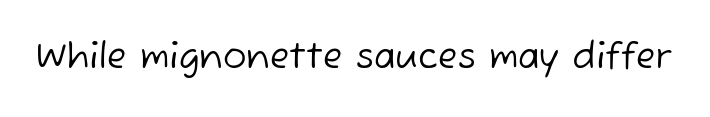
These lines are rendered in a variable-pitch font. The zone under the glyphs is completely vacant. Weight class: somewhere from thin through regular. The rendering shows plain stroke endings on the letterforms — a sans-serif design.
